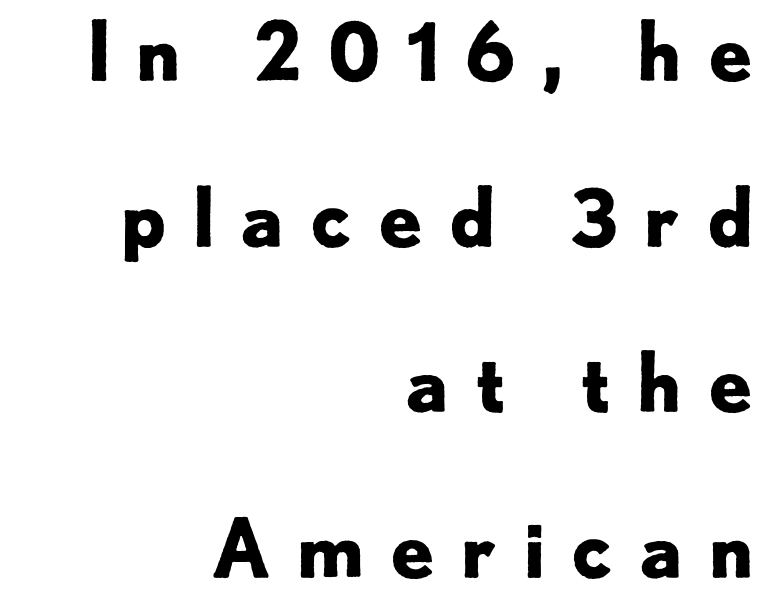
The image shows 80 px bold sans-serif type, upright; set right-aligned, loose line spacing (2.07x), unusually wide letter spacing (+0.3 em), not underlined; low stroke contrast and a small x-height.
